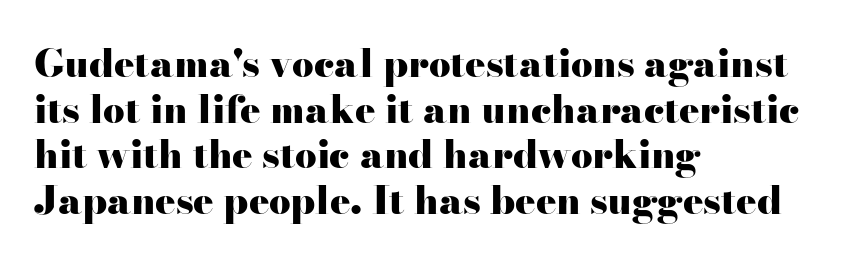
The image shows 38 px heavy, wide serif type, upright; set left-aligned, line spacing 1.2x, normal letter spacing, not underlined; high stroke contrast and a small x-height.
